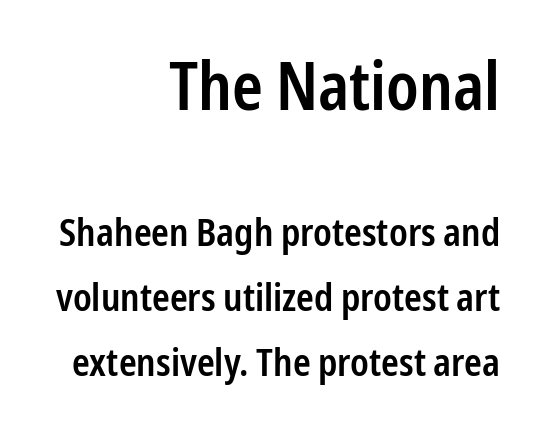
Q: Is the text bold? A: Semi-bold.
Q: Is the text italic (slanted)? A: No, it is upright.
Q: Is the typeface a serif or a sans-serif typeface? A: Sans-serif.
Q: Is the text underlined? A: No.
Q: How is the paragraph aligned? A: Right-aligned.
Q: Is the spacing between letters normal or unusually wide? A: Normal.
Q: Which block of text is set in a larger size, the first (top) or the second (bottom)? A: The first (top) one.
Q: Width (condensed, normal, or wide)? A: Condensed.
Q: Stroke contrast? A: Low.
Q: x-height? A: Medium.
Q: Monospaced? A: No.
